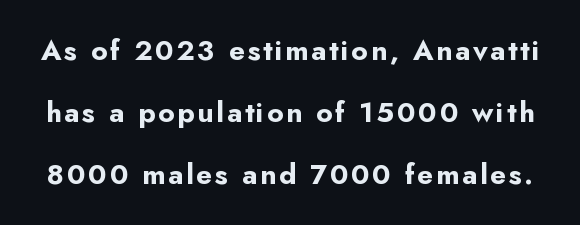
The image shows 28 px bold sans-serif type, upright; set loose line spacing (2.21x), not underlined; low stroke contrast and a small x-height.
